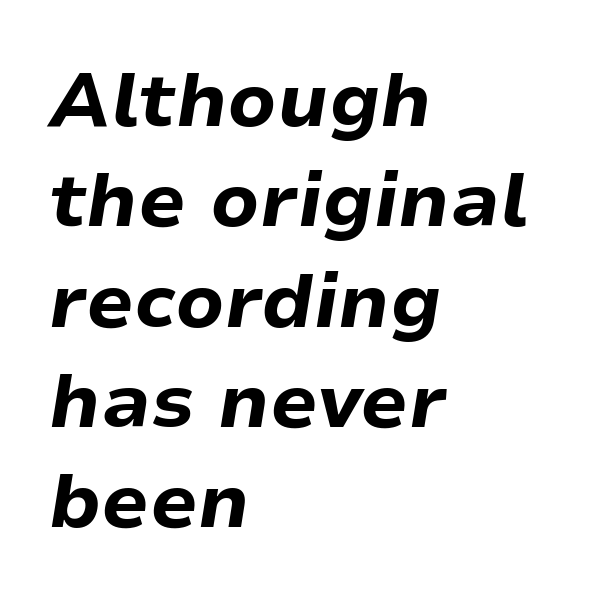
The rendering uses a bold face; every stroke is thick and dark. Notice how the passage keeps a crisp vertical edge on the left only. Evenly set lines give the paragraph a standard silhouette. Compared with typical body copy, the letter spacing here is the same.
